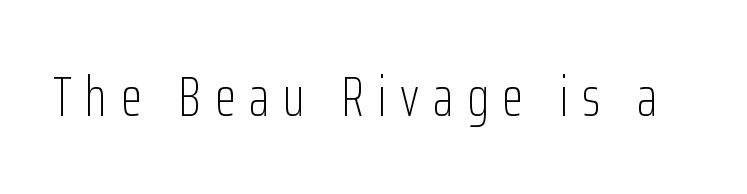
{"serif": "no", "italic": "no", "bold": "no", "weight": "light", "width": "condensed", "stroke_contrast": "low", "x_height": "medium", "monospaced": "no", "underline": "no", "letter_spacing": "wide", "letter_spacing_em": 0.25, "glyph_px": 55}
